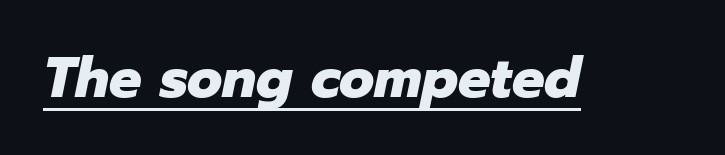
Q: Is the text bold? A: Yes.
Q: Is the text italic (slanted)? A: Yes, it leans right by about 12 degrees.
Q: Is the text underlined? A: Yes.
Q: Is the spacing between letters normal or unusually wide? A: Normal.
Q: Width (condensed, normal, or wide)? A: Normal.
Q: Stroke contrast? A: Low.
Q: x-height? A: Medium.
Q: Monospaced? A: No.
